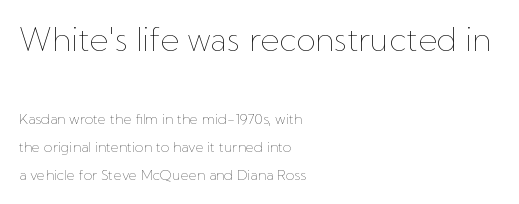
Line beginnings align vertically; line endings do not. Interline gaps are noticeably wide in this sample. Bare-footed words on every line. A typesetter would call this zero additional tracking.
